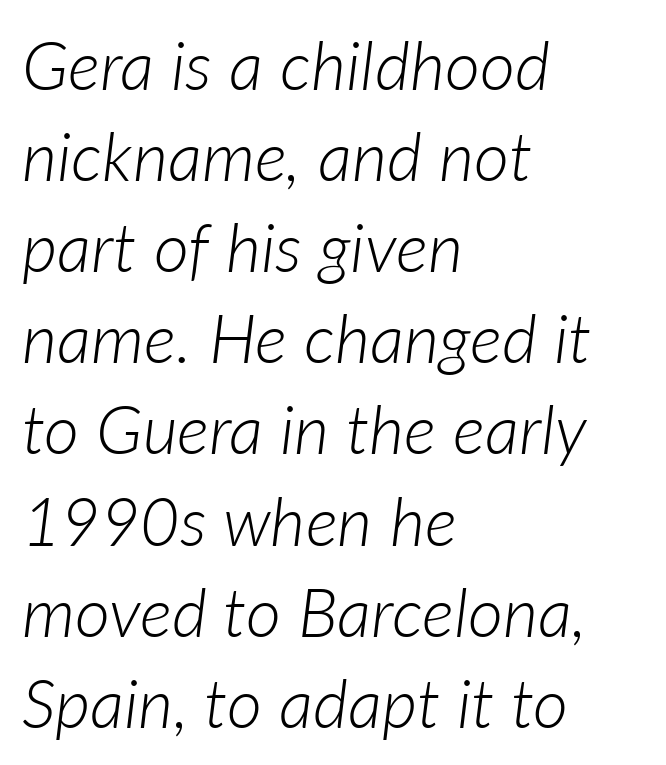
Students, note that the glyphs here touch the page at normal intervals. The font's italic variant was chosen for this text. This sample has the flowing, uneven cadence of proportional lettering. Quick note: interline space is typical. Descenders hang freely into open space.
